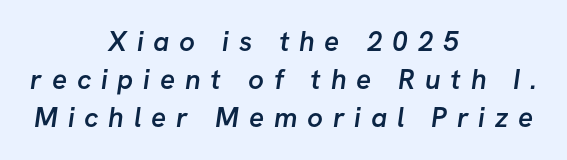
The image shows 28 px semibold sans-serif type; set centered, normal line spacing (1.36x), unusually wide letter spacing (+0.35 em), not underlined; low stroke contrast and a medium x-height.
